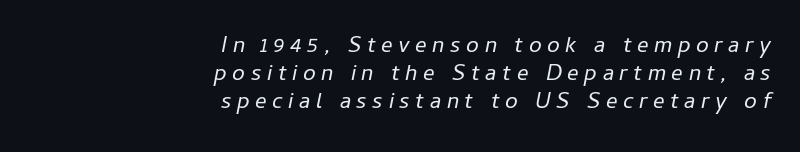
Letter spacing: wide. Slant detected: the letters are inclined. This rendering uses right alignment, leaving the left contour irregular. The face looks like a standard text weight, possibly lighter. Glance below the letters and you will spot only blank space.
